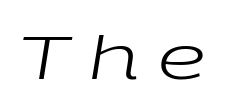
Q: Is the text bold? A: No.
Q: Is the text italic (slanted)? A: Yes, it leans right by about 9 degrees.
Q: Is the text underlined? A: No.
Q: Is the spacing between letters normal or unusually wide? A: Unusually wide.
Q: Width (condensed, normal, or wide)? A: Wide.
Q: Stroke contrast? A: Low.
Q: x-height? A: Medium.
Q: Monospaced? A: No.
